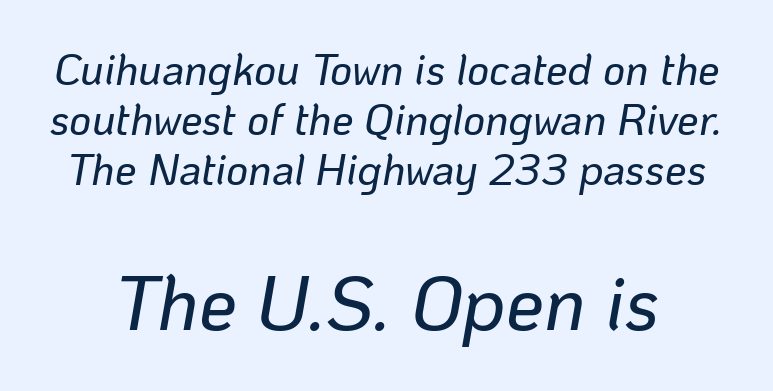
This layout puts the modest block above and the oversized block below. Lines of text with bare space underneath. When letters slant like this, we call the style italic. Spacing between characters is what you'd get straight out of the box. Looks like regular typesetting: each glyph gets only the width it needs.
